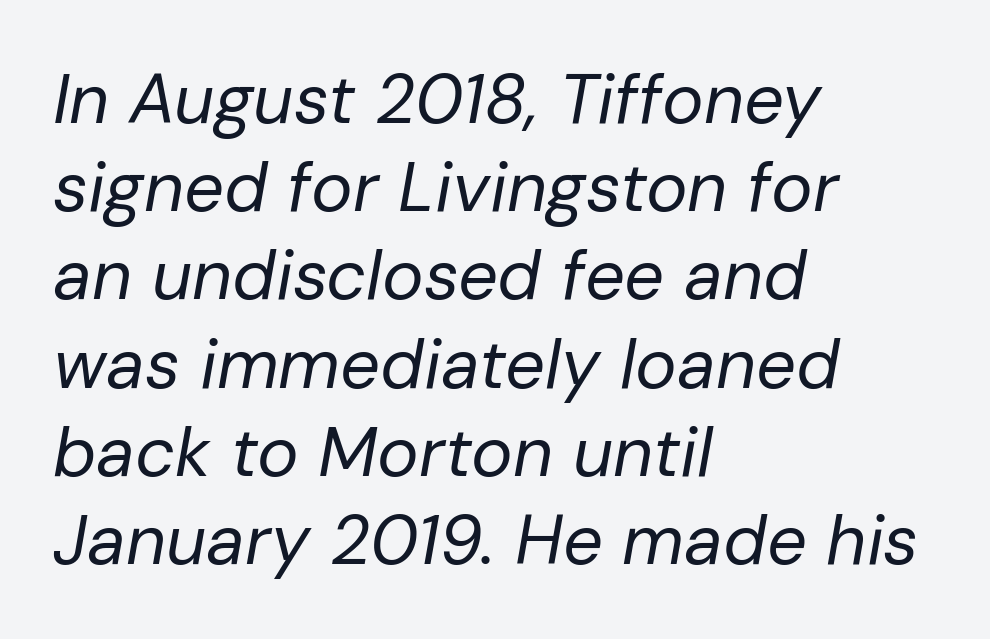
Looking at the ascenders, they clearly lean. Horizontal bands of white between lines are of average thickness. Ink coverage per letter is moderate at most. Proportional: the letters do not fall into vertical columns. The lines are quadded left.
